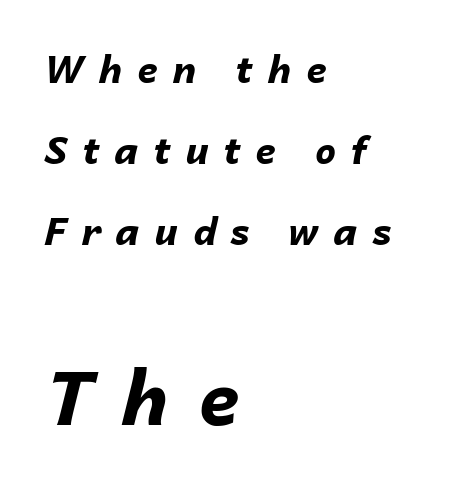
{"italic": "yes", "lean": "right", "slant_degrees": 14, "bold": "yes", "weight": "bold", "width": "normal", "stroke_contrast": "low", "x_height": "medium", "monospaced": "no", "underline": "no", "align": "left", "line_spacing": "loose", "line_spacing_ratio": 2.19, "letter_spacing": "wide", "letter_spacing_em": 0.4, "larger_block": "second", "size_ratio": 2.0, "glyph_px": 74}
